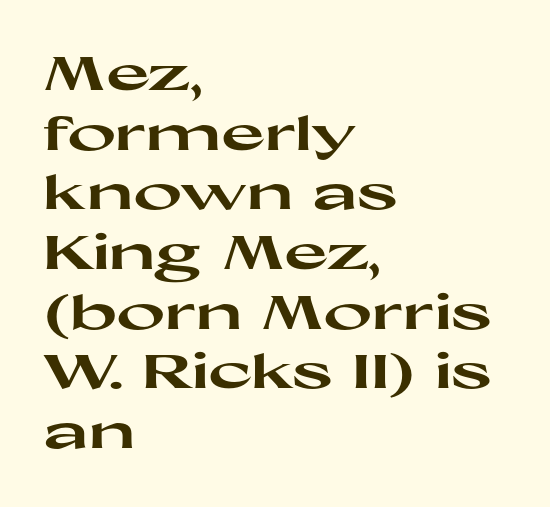
The image shows 47 px heavy, wide sans-serif type, upright; set left-aligned, normal line spacing (1.27x), normal letter spacing, not underlined; high stroke contrast and a medium x-height.
